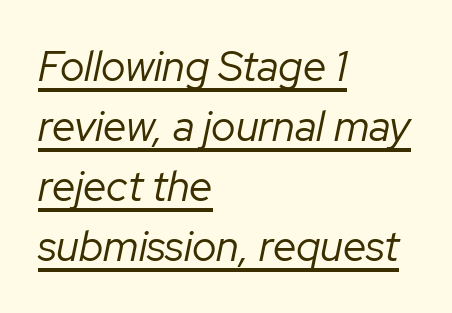
{"italic": "yes", "lean": "right", "slant_degrees": 12, "bold": "no", "weight": "regular", "width": "normal", "stroke_contrast": "low", "x_height": "medium", "monospaced": "no", "underline": "yes", "align": "left", "line_spacing": "normal", "line_spacing_ratio": 1.43, "letter_spacing": "normal", "letter_spacing_em": 0.0, "glyph_px": 42}
